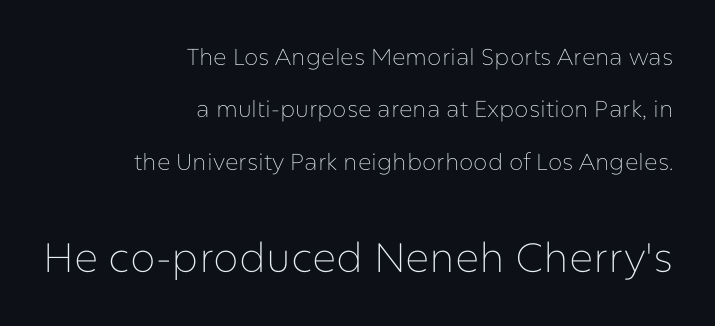
Q: Is the text bold? A: No.
Q: Is the text italic (slanted)? A: No, it is upright.
Q: Is the typeface a serif or a sans-serif typeface? A: Sans-serif.
Q: Is the text underlined? A: No.
Q: How is the paragraph aligned? A: Right-aligned.
Q: Is the spacing between letters normal or unusually wide? A: Normal.
Q: Is the spacing between lines tight, normal or loose? A: Loose.
Q: Which block of text is set in a larger size, the first (top) or the second (bottom)? A: The second (bottom) one.
Q: Width (condensed, normal, or wide)? A: Normal.
Q: Stroke contrast? A: Low.
Q: x-height? A: Medium.
Q: Monospaced? A: No.
